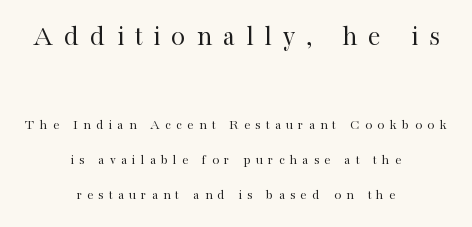
In terms of posture, this sample is upright. The paragraph has two soft edges and a firm central axis. Serif or sans? Serif — the stroke terminals have little feet. Someone cranked the tracking dial way up on this one.
